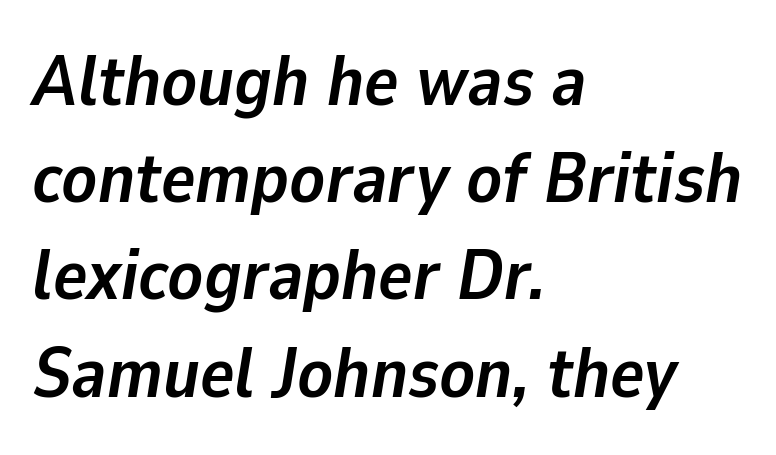
{"italic": "yes", "lean": "right", "slant_degrees": 9, "bold": "yes", "weight": "semibold", "width": "normal", "stroke_contrast": "low", "x_height": "medium", "monospaced": "no", "underline": "no", "align": "left", "line_spacing": "normal", "line_spacing_ratio": 1.35, "letter_spacing": "normal", "letter_spacing_em": 0.0, "glyph_px": 72}
